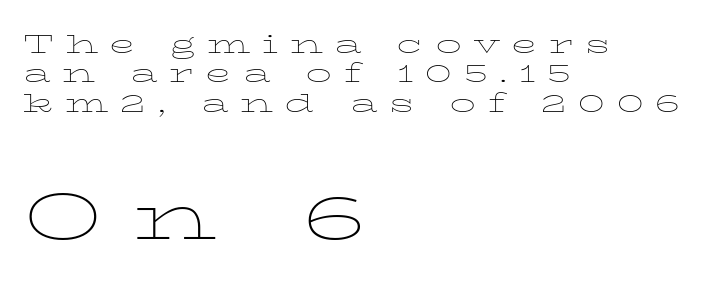
The image shows 66 px thin, wide serif type, upright; set left-aligned, tight line spacing (1.13x), unusually wide letter spacing (+0.45 em), not underlined; the second (bottom) block is 2.54x larger; low stroke contrast and a medium x-height.
